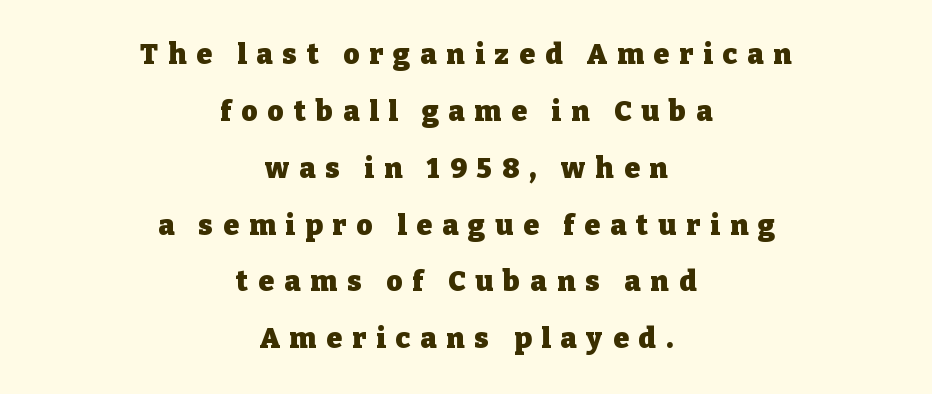
This sample uses a serif face. On the weight axis this lands at bold, roughly 700. Notice how the stems are strictly vertical — no italics here. Each line is balanced around a shared central axis. Interline gaps are noticeably wide in this sample.
